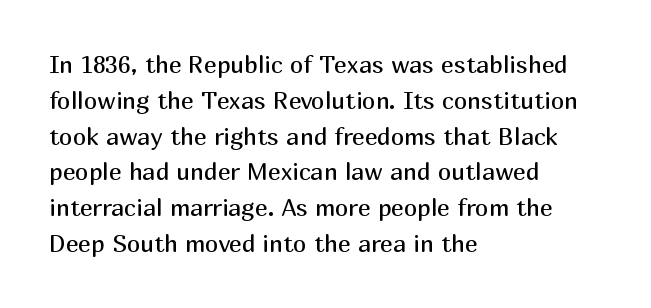
{"italic": "no", "bold": "no", "underline": "no", "align": "left", "line_spacing": "normal", "line_spacing_ratio": 1.49, "letter_spacing": "normal", "letter_spacing_em": 0.0, "glyph_px": 24}
